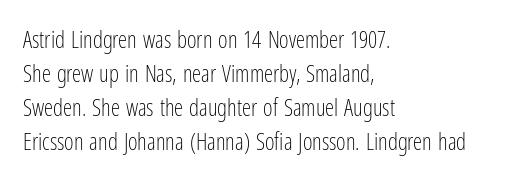
{"italic": "no", "bold": "no", "underline": "no", "align": "left", "line_spacing": "normal", "line_spacing_ratio": 1.48, "letter_spacing": "normal", "letter_spacing_em": 0.0, "glyph_px": 23}
